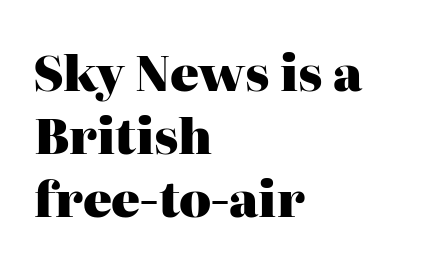
The face used here is proportionally spaced, like ordinary book or web type. This block has exactly the height ordinary leading produces. A typesetter would mark this as roman, not italic. The horizontal fit of the characters is conventional and even. Serif or sans? Serif — the stroke terminals have little feet. Decoration check: the copy has no underline.
